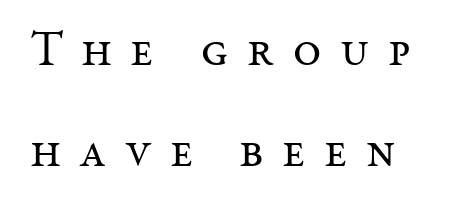
Display-style spreading of the glyphs; the letterfit is very open. The designer dialed line spacing up above the default. Stroke terminals: seriffed. Posture: upright roman.
